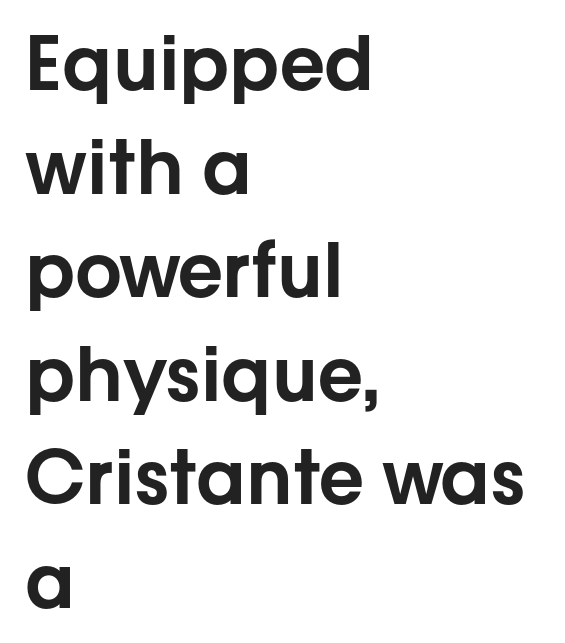
One-word summary of the alignment: left. The letters sit at their default tracking, neither squeezed nor spread. Think of a printed novel: that variable character pitch is what you see here. Words float on clear page, feet unadorned.
